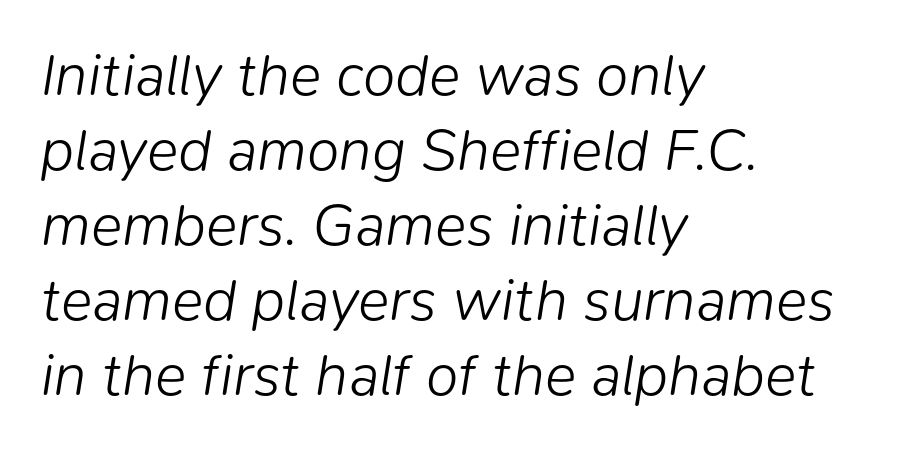
The image shows 59 px light type, italic (leaning right); set left-aligned, normal line spacing (1.27x), normal letter spacing, not underlined; low stroke contrast and a medium x-height.
